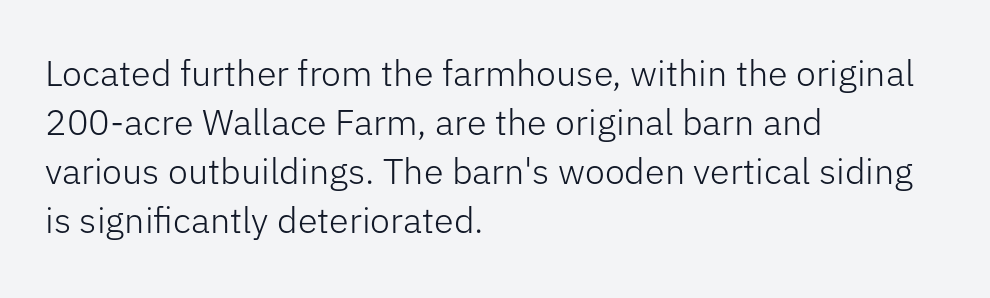
{"serif": "no", "italic": "no", "bold": "no", "weight": "light", "width": "normal", "stroke_contrast": "low", "x_height": "medium", "monospaced": "no", "underline": "no", "align": "left", "line_spacing": "normal", "line_spacing_ratio": 1.36, "letter_spacing": "normal", "letter_spacing_em": 0.0, "glyph_px": 36}
